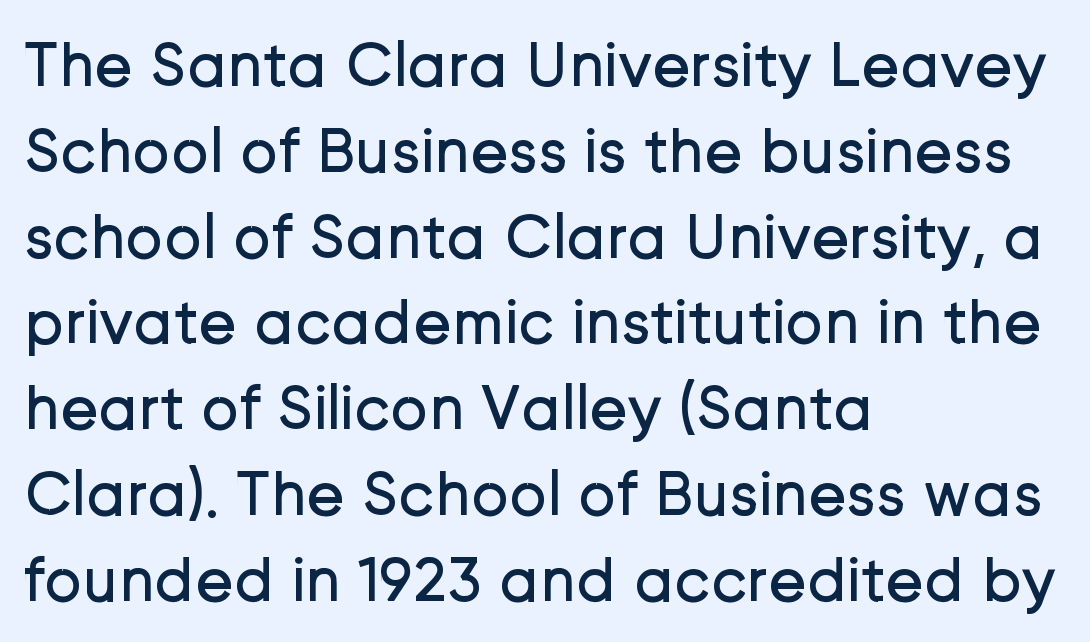
{"serif": "no", "italic": "no", "bold": "no", "weight": "regular", "width": "normal", "stroke_contrast": "low", "x_height": "medium", "monospaced": "no", "underline": "no", "align": "left", "line_spacing": "normal", "line_spacing_ratio": 1.34, "letter_spacing": "normal", "letter_spacing_em": 0.0, "glyph_px": 64}
